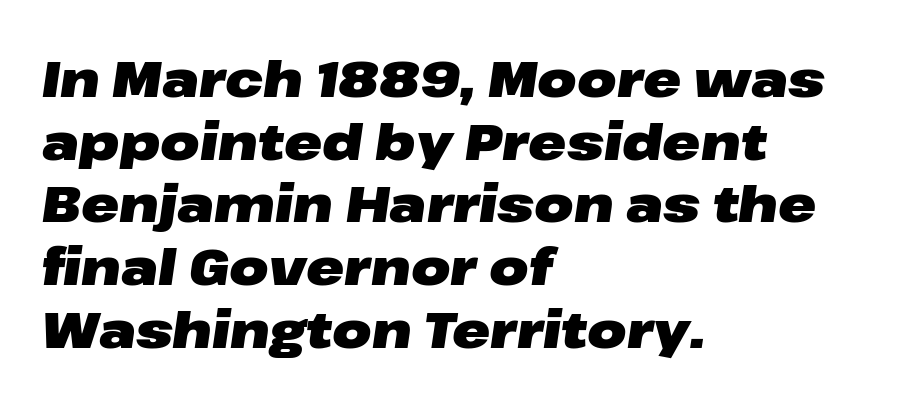
The image shows 51 px heavy, wide type, italic (leaning right); set left-aligned, line spacing 1.23x, normal letter spacing, not underlined; low stroke contrast and a medium x-height.
